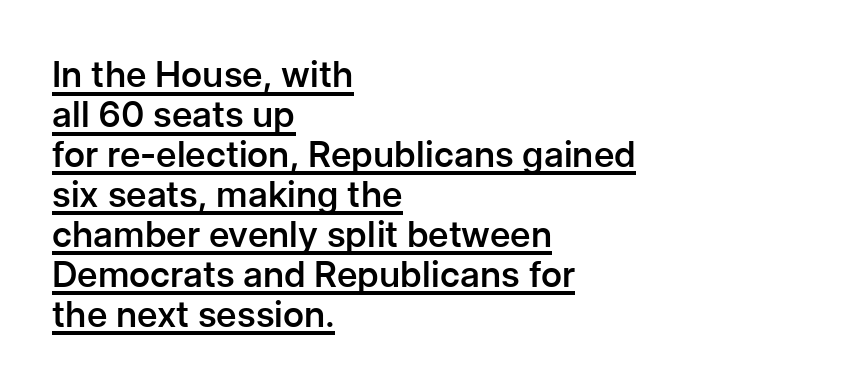
The image shows 36 px semibold sans-serif type, upright; set left-aligned, tight line spacing (1.11x), normal letter spacing, underlined; low stroke contrast and a medium x-height.
